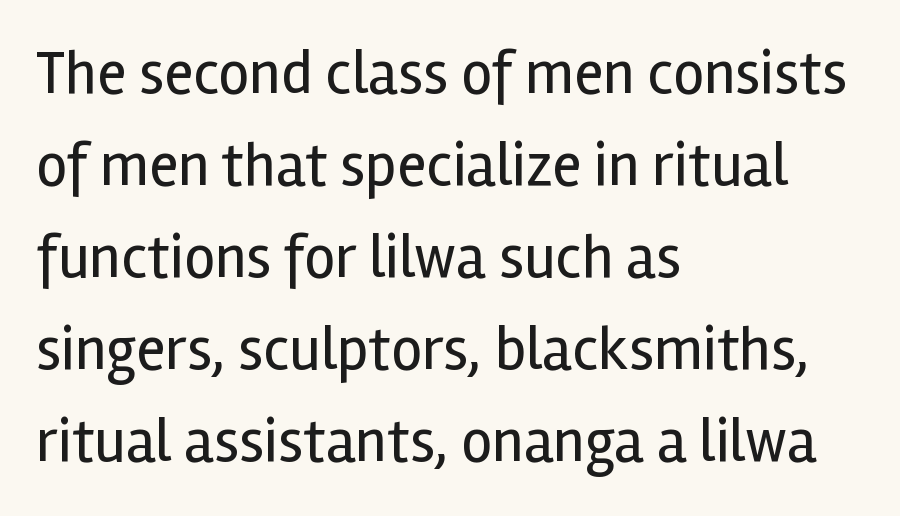
{"serif": "no", "italic": "no", "bold": "no", "weight": "regular", "width": "normal", "x_height": "medium", "monospaced": "no", "underline": "no", "align": "left", "line_spacing": "normal", "line_spacing_ratio": 1.51, "letter_spacing": "normal", "letter_spacing_em": 0.0, "glyph_px": 61}
